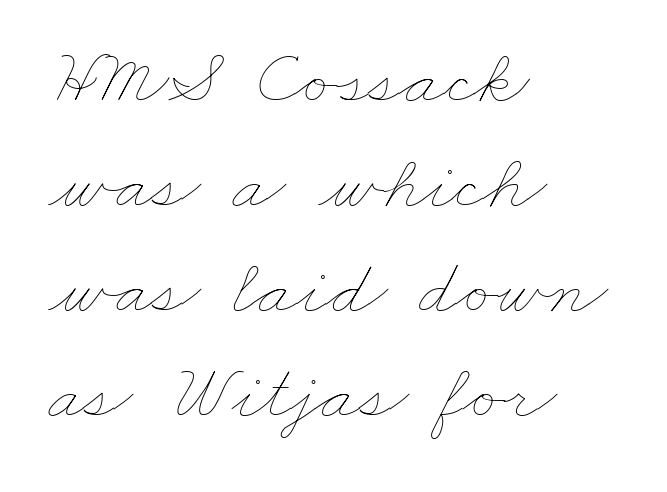
In CSS terms this would be text-align: left. Leading matches the norm, producing a regular column. Caption: standard tracking, unaltered. The string is rendered with underlining switched off. Is the stroke heavy? The answer is a plain regular-or-lighter. The face used here is proportionally spaced, like ordinary book or web type.
